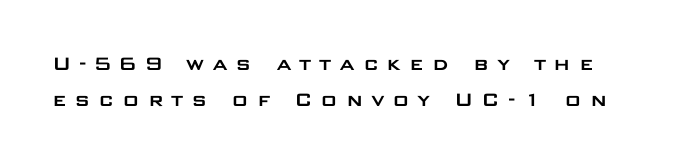
Nobody drew a line under any word here. A typesetter would call this leading conventional body-copy spacing. The specimen reads as upright at a glance. The passage shown has open, widely tracked lettering throughout.
